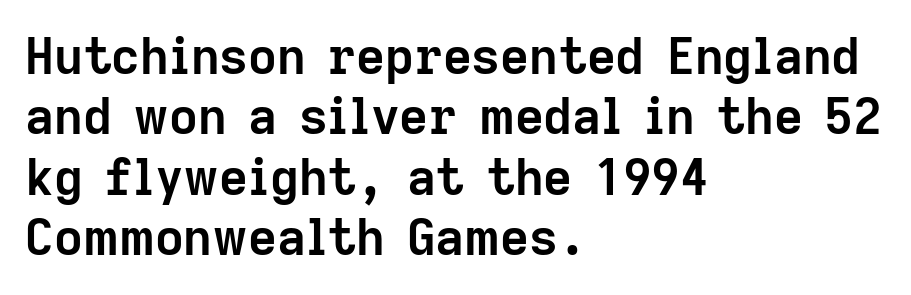
{"serif": "no", "italic": "no", "bold": "yes", "weight": "semibold", "width": "normal", "stroke_contrast": "low", "x_height": "medium", "monospaced": "no", "underline": "no", "align": "left", "line_spacing_ratio": 1.21, "letter_spacing": "normal", "letter_spacing_em": 0.0, "glyph_px": 50}
